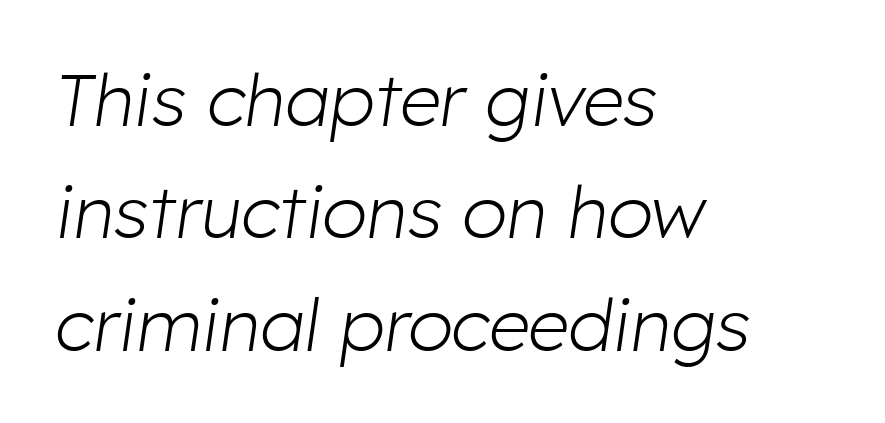
The letters sit at their default tracking, neither squeezed nor spread. Proportional: the letters do not fall into vertical columns. The characters are drawn with everyday or finer stroke widths. The string is rendered with underlining switched off. Rows of type keep a routine distance in the vertical direction. Observe the lean: these are italic letterforms.
